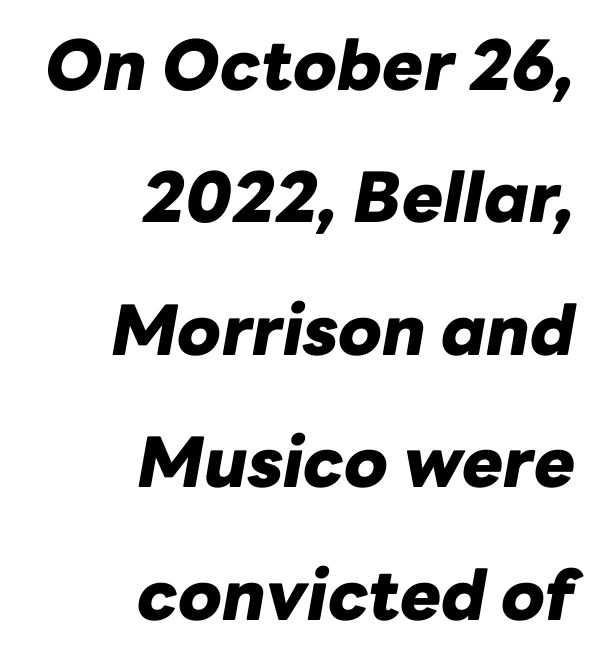
The image shows 69 px heavy type, italic (leaning right); set right-aligned, loose line spacing (1.92x), normal letter spacing, not underlined; low stroke contrast and a medium x-height.
